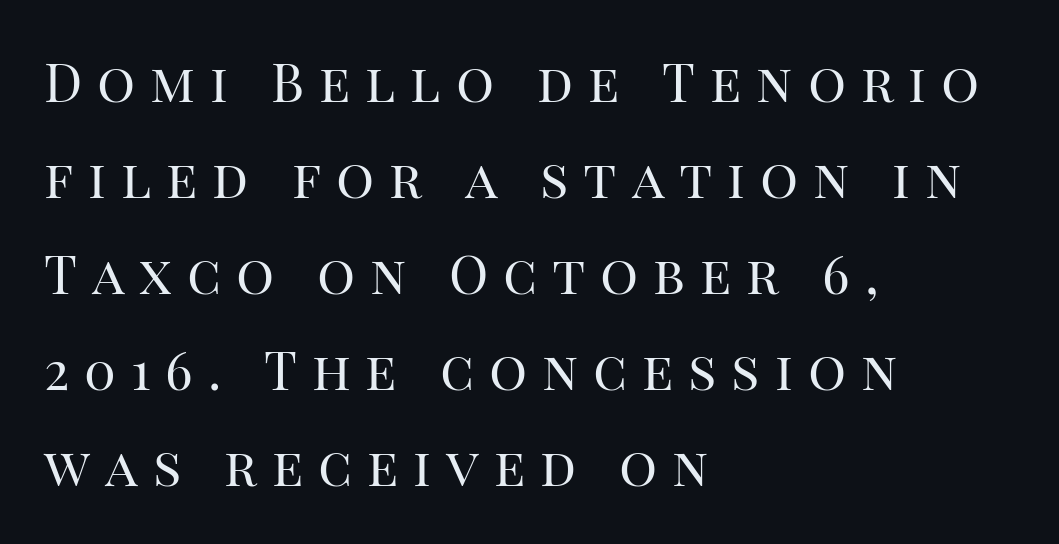
The image shows 53 px regular-weight serif type, upright; set left-aligned, line spacing 1.81x, unusually wide letter spacing (+0.28 em), not underlined; high stroke contrast and a large x-height.
